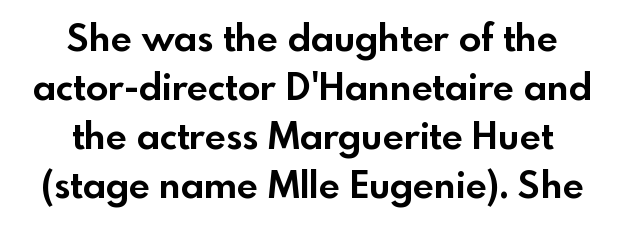
Q: Is the text bold? A: Yes.
Q: Is the text italic (slanted)? A: No, it is upright.
Q: Is the typeface a serif or a sans-serif typeface? A: Sans-serif.
Q: Is the text underlined? A: No.
Q: How is the paragraph aligned? A: Centered.
Q: Is the spacing between letters normal or unusually wide? A: Normal.
Q: Is the spacing between lines tight, normal or loose? A: Normal.
Q: Width (condensed, normal, or wide)? A: Normal.
Q: x-height? A: Small.
Q: Monospaced? A: No.
